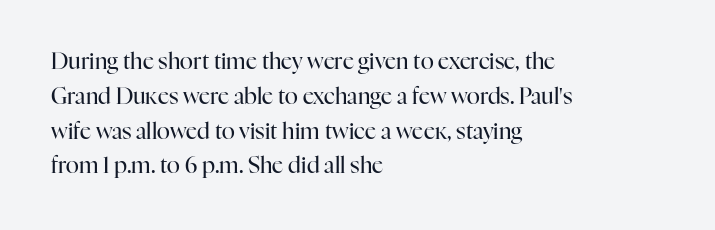
All the whitespace from short lines collects on the right. No extra tracking has been applied to these lines. Characters remain perfectly vertical along every line. The space beneath each line is pristine and unruled. Vertical stems look standard width or narrower in stroke.
